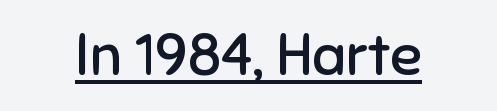
Proportional: the letters do not fall into vertical columns. Glyph-to-glyph distance matches everyday printed text. A quiet, ordinary-to-light weight characterises the typeface. The font's upright variant was chosen for this text. Grotesque or geometric, the face here clearly has no serifs.
